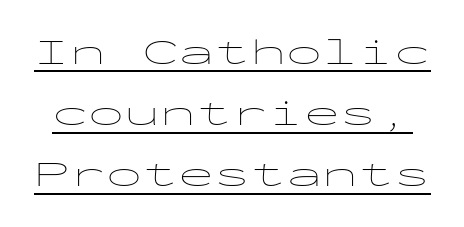
The image shows 36 px thin, wide sans-serif type, upright, monospaced; set normal line spacing (1.7x), normal letter spacing, underlined; low stroke contrast and a medium x-height.
